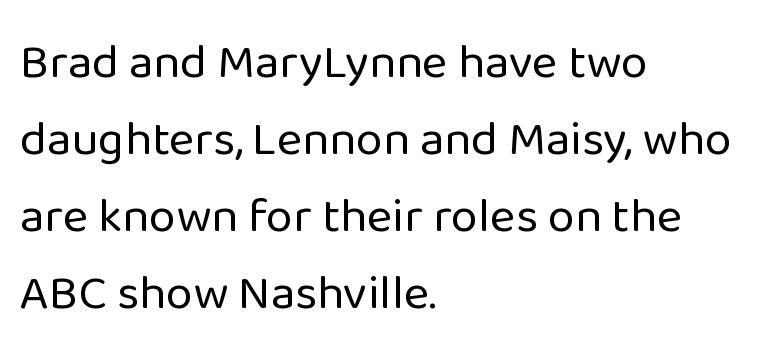
Q: Is the text bold? A: No.
Q: Is the text italic (slanted)? A: No, it is upright.
Q: Is the typeface a serif or a sans-serif typeface? A: Sans-serif.
Q: Is the text underlined? A: No.
Q: How is the paragraph aligned? A: Left-aligned.
Q: Is the spacing between letters normal or unusually wide? A: Normal.
Q: Is the spacing between lines tight, normal or loose? A: Normal.
Q: Width (condensed, normal, or wide)? A: Normal.
Q: Stroke contrast? A: Low.
Q: x-height? A: Medium.
Q: Monospaced? A: No.
